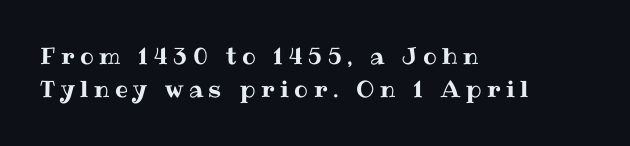
The image shows 23 px text type, upright; set left-aligned, normal line spacing (1.44x), unusually wide letter spacing (+0.24 em), not underlined.
